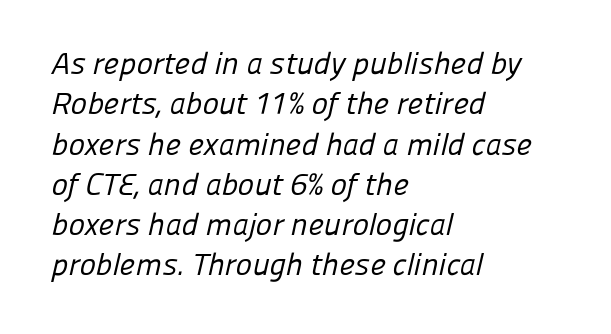
The image shows 31 px regular-weight sans-serif type; set left-aligned, normal line spacing (1.3x), normal letter spacing, not underlined; low stroke contrast and a medium x-height.
